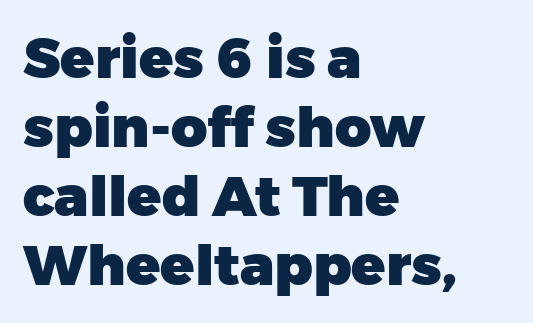
Q: Is the text bold? A: Yes.
Q: Is the text italic (slanted)? A: No, it is upright.
Q: Is the typeface a serif or a sans-serif typeface? A: Sans-serif.
Q: Is the text underlined? A: No.
Q: How is the paragraph aligned? A: Left-aligned.
Q: Is the spacing between letters normal or unusually wide? A: Normal.
Q: Width (condensed, normal, or wide)? A: Normal.
Q: Stroke contrast? A: Low.
Q: x-height? A: Medium.
Q: Monospaced? A: No.
